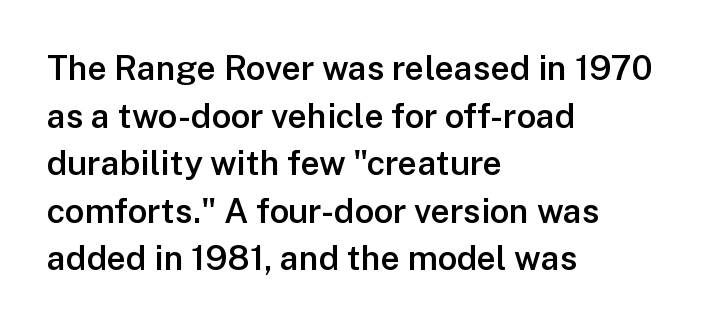
Character widths vary here, with narrow letters taking less room than wide ones. Ordinary non-slanted type is in use. The rendering uses a semibold face; strokes are thickened but not to full bold. Descenders are the only things crossing below the line. Look at the tracking — it's just the regular setting, nothing added. These lines sit exactly where default settings would place them.
